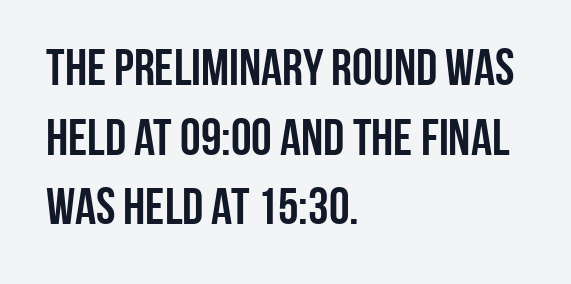
Q: Is the text italic (slanted)? A: No, it is upright.
Q: Is the typeface a serif or a sans-serif typeface? A: Sans-serif.
Q: Is the text underlined? A: No.
Q: How is the paragraph aligned? A: Left-aligned.
Q: Is the spacing between letters normal or unusually wide? A: Normal.
Q: Is the spacing between lines tight, normal or loose? A: Normal.
Q: Width (condensed, normal, or wide)? A: Condensed.
Q: Stroke contrast? A: Low.
Q: x-height? A: Large.
Q: Monospaced? A: No.
